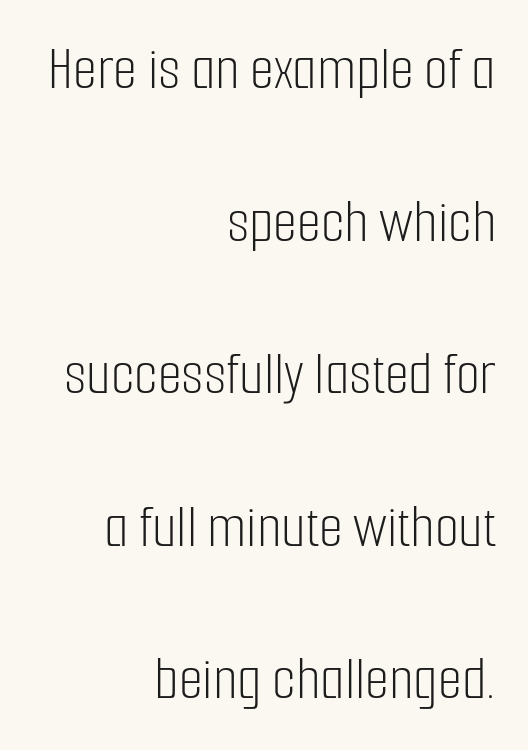
Think of a printed novel: that variable character pitch is what you see here. Short note: letters normally spaced. Line endings align vertically; line beginnings do not. Unlike a traditional serif, this face leaves its strokes unadorned. Stems here are at most as thick as an everyday book face.
